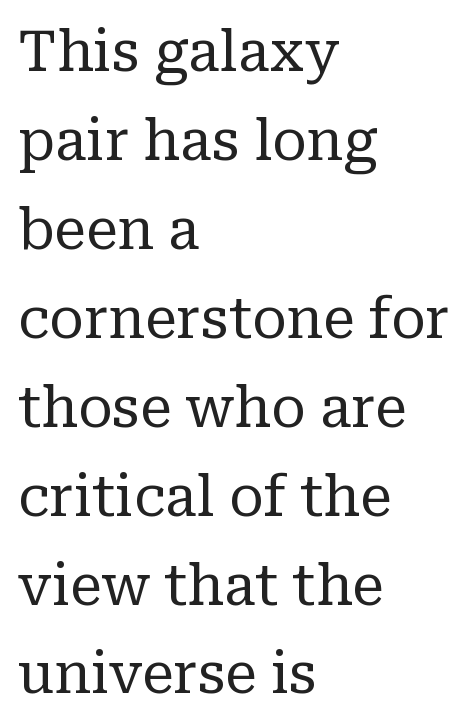
Decoration check: the copy has no underline. A roman cut, with each character standing at attention. Quick note: interline space is typical. This sample has the flowing, uneven cadence of proportional lettering. These lines keep a tight, regular rhythm from letter to letter. The typesetting does not lean heavy: it is not bold.
